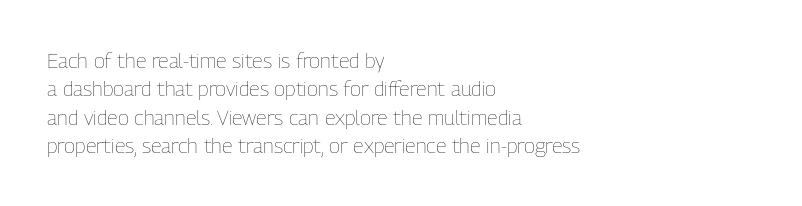
The image shows 21 px text type, upright; set left-aligned, normal line spacing (1.35x), normal letter spacing, not underlined.
